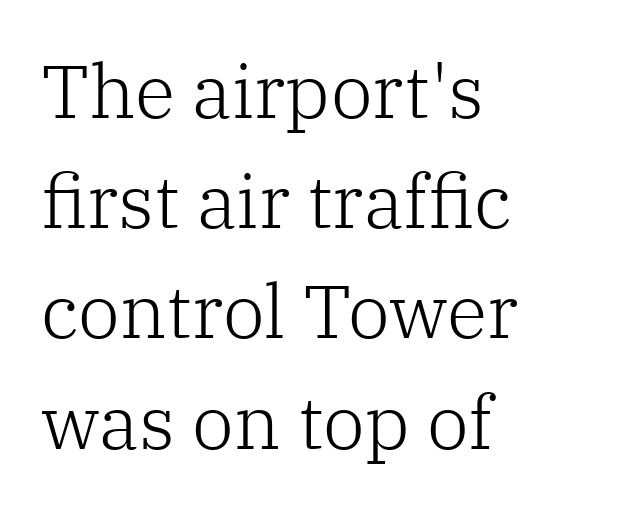
{"serif": "yes", "italic": "no", "bold": "no", "weight": "light", "width": "normal", "stroke_contrast": "low", "x_height": "medium", "monospaced": "no", "underline": "no", "align": "left", "line_spacing": "normal", "line_spacing_ratio": 1.47, "letter_spacing": "normal", "letter_spacing_em": 0.0, "glyph_px": 75}
